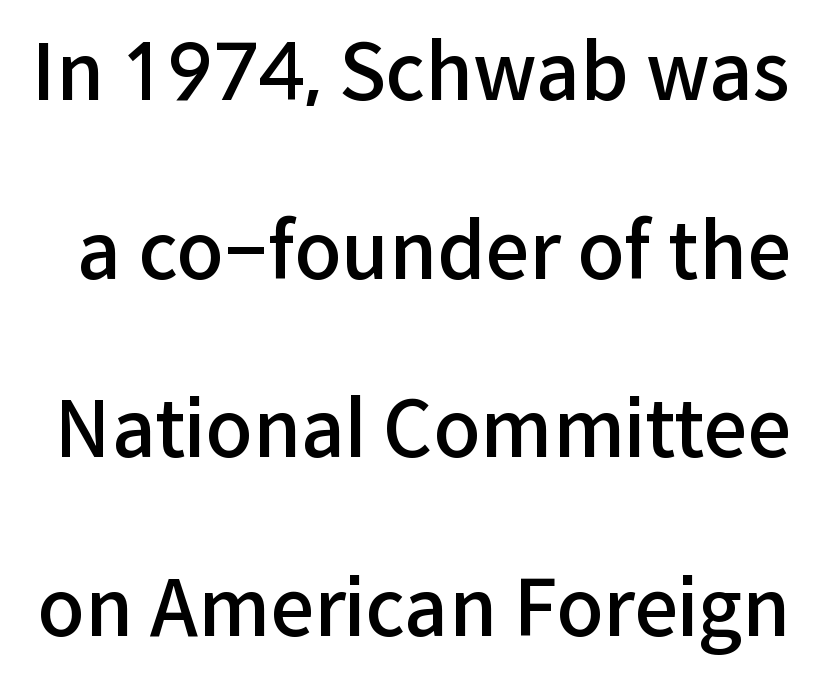
The typography opts for an upright posture over an oblique one. These lines keep a tight, regular rhythm from letter to letter. The rendering shows plain stroke endings on the letterforms — a sans-serif design. Whoever set this chose breathing room over compactness in the vertical rhythm. The rendering uses a semibold face; strokes are thickened but not to full bold.
